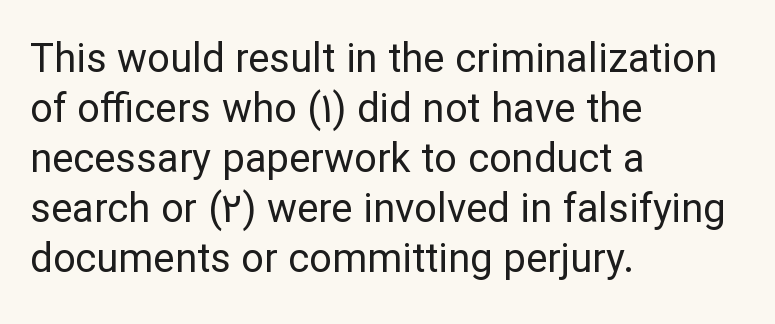
Q: Is the text bold? A: No.
Q: Is the text italic (slanted)? A: No, it is upright.
Q: Is the typeface a serif or a sans-serif typeface? A: Sans-serif.
Q: Is the text underlined? A: No.
Q: How is the paragraph aligned? A: Left-aligned.
Q: Is the spacing between letters normal or unusually wide? A: Normal.
Q: Is the spacing between lines tight, normal or loose? A: Normal.
Q: Width (condensed, normal, or wide)? A: Normal.
Q: Stroke contrast? A: Low.
Q: x-height? A: Medium.
Q: Monospaced? A: No.
